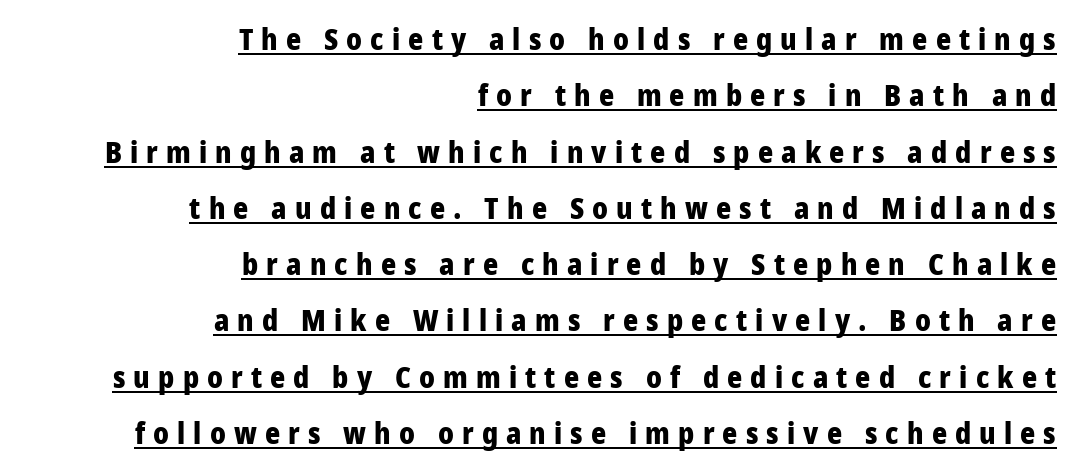
The line-height multiplier appears high, well above default. Character widths vary here, with narrow letters taking less room than wide ones. No italicization has been applied; the sample stays upright. The face used here appears with an underline applied.
